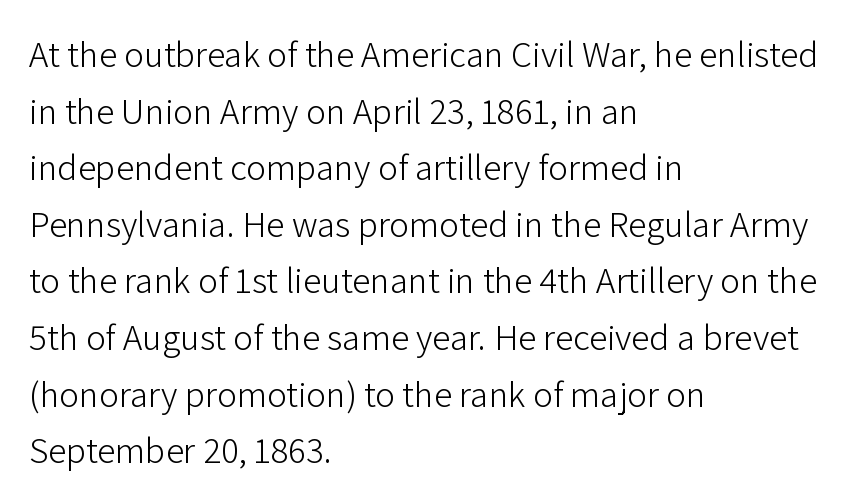
The image shows 37 px light sans-serif type, upright; set left-aligned, normal line spacing (1.53x), normal letter spacing, not underlined; low stroke contrast and a medium x-height.
